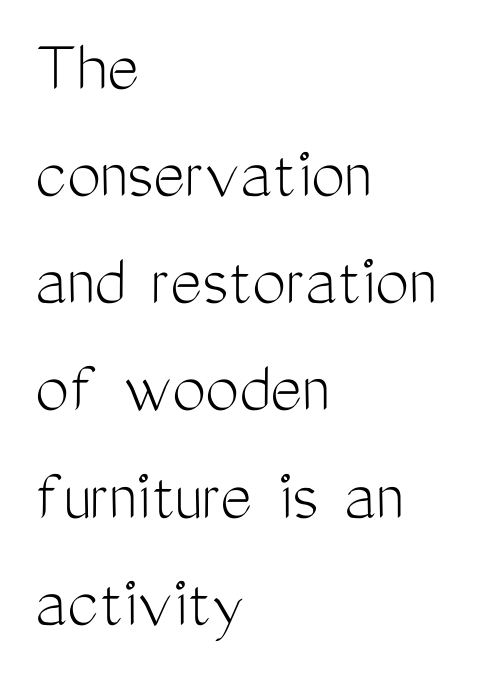
The image shows 76 px light, condensed sans-serif type, upright; set left-aligned, normal line spacing (1.41x), normal letter spacing, not underlined; medium stroke contrast and a medium x-height.
